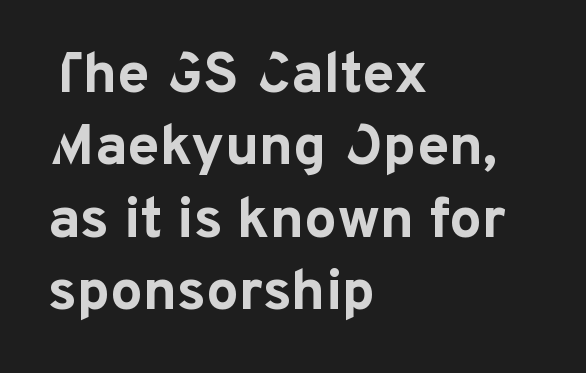
Glyph-to-glyph distance matches everyday printed text. Ordinary non-slanted type is in use. The passage shown is typed in a proportional face where columns would drift. Successive baselines arrive at the customary interval. The space beneath each line is pristine and unruled.
